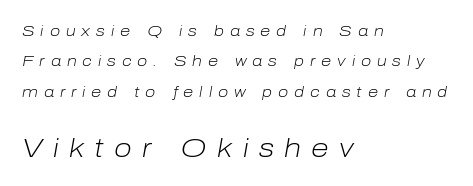
Q: Is the text bold? A: No.
Q: Is the text italic (slanted)? A: Yes, it leans right by about 10 degrees.
Q: Is the text underlined? A: No.
Q: How is the paragraph aligned? A: Left-aligned.
Q: Is the spacing between letters normal or unusually wide? A: Unusually wide.
Q: Is the spacing between lines tight, normal or loose? A: Loose.
Q: Which block of text is set in a larger size, the first (top) or the second (bottom)? A: The second (bottom) one.
